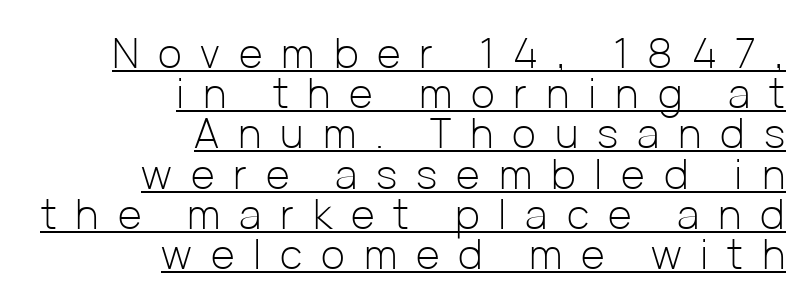
{"serif": "no", "italic": "no", "bold": "no", "weight": "light", "width": "normal", "stroke_contrast": "low", "x_height": "medium", "monospaced": "no", "underline": "yes", "align": "right", "line_spacing": "tight", "line_spacing_ratio": 0.98, "letter_spacing": "wide", "letter_spacing_em": 0.46, "glyph_px": 41}
